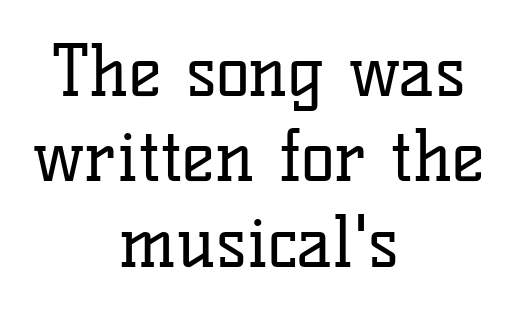
Q: Is the text bold? A: No.
Q: Is the text italic (slanted)? A: No, it is upright.
Q: Is the typeface a serif or a sans-serif typeface? A: Serif.
Q: Is the text underlined? A: No.
Q: How is the paragraph aligned? A: Centered.
Q: Is the spacing between letters normal or unusually wide? A: Normal.
Q: Width (condensed, normal, or wide)? A: Normal.
Q: Stroke contrast? A: Low.
Q: x-height? A: Medium.
Q: Monospaced? A: No.
